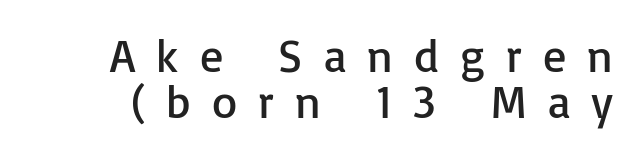
Q: Is the text bold? A: No.
Q: Is the text italic (slanted)? A: No, it is upright.
Q: Is the typeface a serif or a sans-serif typeface? A: Sans-serif.
Q: Is the text underlined? A: No.
Q: Is the spacing between letters normal or unusually wide? A: Unusually wide.
Q: Is the spacing between lines tight, normal or loose? A: Tight.
Q: Width (condensed, normal, or wide)? A: Normal.
Q: Stroke contrast? A: Low.
Q: x-height? A: Medium.
Q: Monospaced? A: No.
